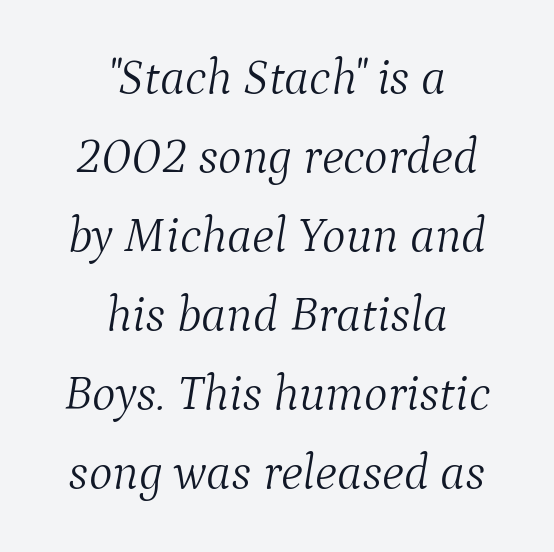
{"serif": "yes", "italic": "yes", "lean": "right", "slant_degrees": 9, "bold": "no", "weight": "light", "width": "normal", "stroke_contrast": "medium", "x_height": "medium", "monospaced": "no", "underline": "no", "align": "center", "line_spacing": "normal", "line_spacing_ratio": 1.58, "letter_spacing": "normal", "letter_spacing_em": 0.0, "glyph_px": 50}
